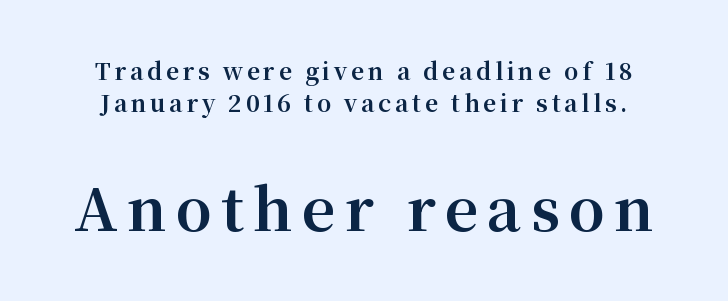
{"serif": "yes", "italic": "no", "bold": "yes", "weight": "bold", "width": "normal", "stroke_contrast": "medium", "x_height": "medium", "monospaced": "no", "underline": "no", "line_spacing": "normal", "line_spacing_ratio": 1.4, "larger_block": "second", "size_ratio": 2.52, "glyph_px": 58}
